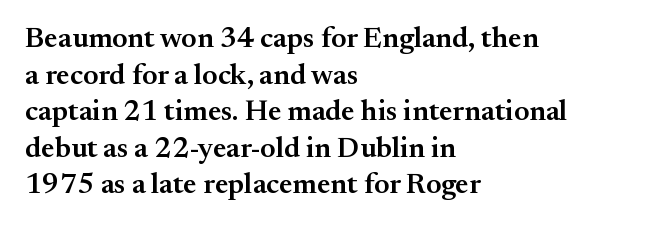
Q: Is the text bold? A: Semi-bold.
Q: Is the text italic (slanted)? A: No, it is upright.
Q: Is the typeface a serif or a sans-serif typeface? A: Serif.
Q: Is the text underlined? A: No.
Q: How is the paragraph aligned? A: Left-aligned.
Q: Is the spacing between letters normal or unusually wide? A: Normal.
Q: Is the spacing between lines tight, normal or loose? A: Normal.
Q: Width (condensed, normal, or wide)? A: Normal.
Q: Stroke contrast? A: Medium.
Q: x-height? A: Small.
Q: Monospaced? A: No.
